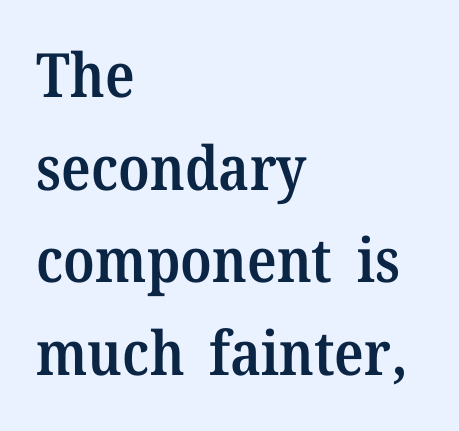
Line spacing here is normal. Tall strokes in this sample are plumb rather than angled. A clean baseline with only descenders dipping below it. Each letter keeps its own natural width here, so spacing adapts to shape. Each line starts at the same left margin while the right side varies. Glyph-to-glyph distance matches everyday printed text.
